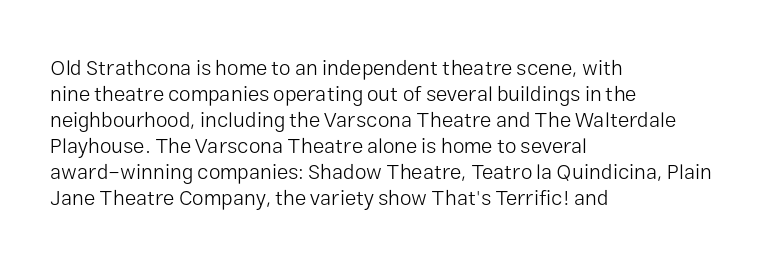
The typography opts for an upright posture over an oblique one. Unmarked baselines from the first word to the last. Students, note that the glyphs here touch the page at normal intervals. Which margin do the lines hug? The left one — the right edge is uneven. The typesetting does not lean heavy: it is not bold.
